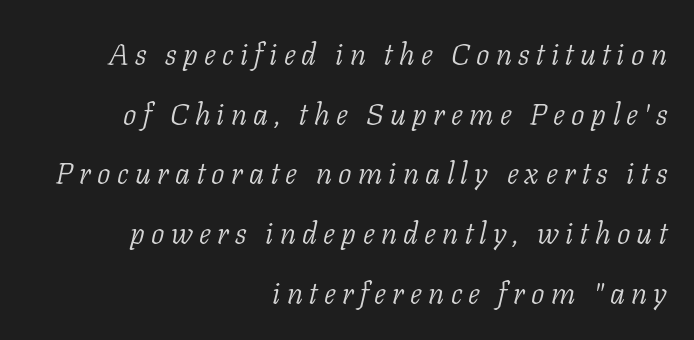
Is this a fixed-width face? No — the glyphs have proportional, varying widths. Here the glyphs are tracked loosely, breaking word shapes into spaced letters. Rows of type keep a wide berth in the vertical direction. Small tapered or slab feet sit at the stroke ends, so this counts as serif. Observe the lean: these are italic letterforms. Any mark beneath the type? The region is blank.
